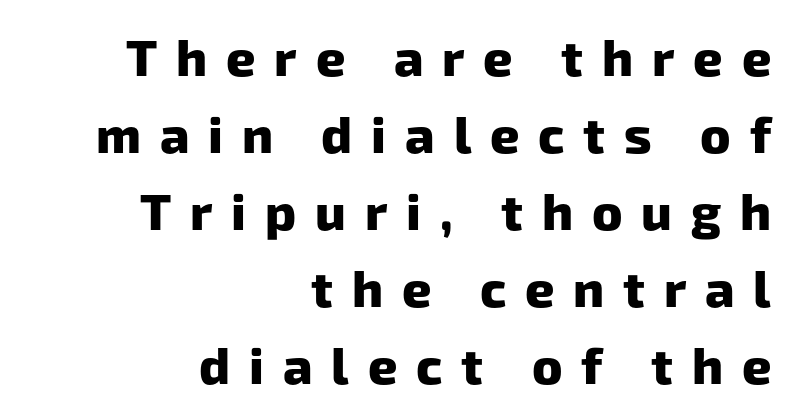
The image shows 51 px heavy sans-serif type; set right-aligned, normal line spacing (1.51x), unusually wide letter spacing (+0.37 em), not underlined; low stroke contrast and a medium x-height.
